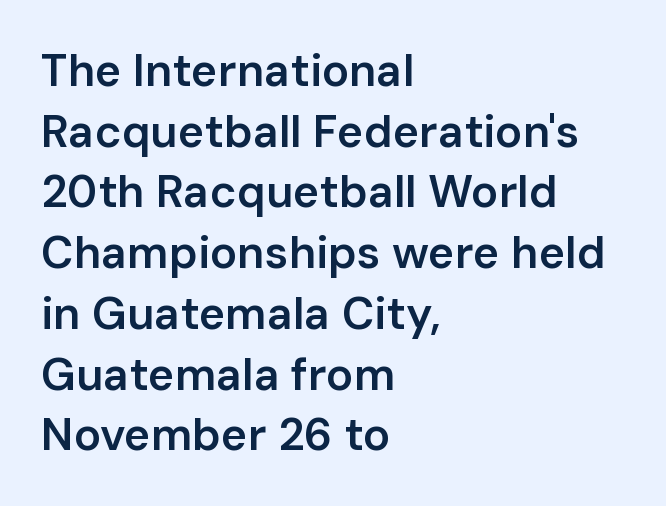
The image shows 45 px semibold sans-serif type, upright; set left-aligned, normal line spacing (1.35x), normal letter spacing, not underlined; low stroke contrast and a medium x-height.
